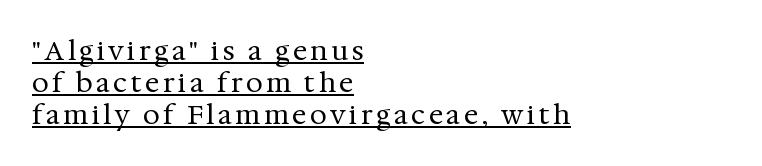
Q: Is the text bold? A: No.
Q: Is the text italic (slanted)? A: No, it is upright.
Q: Is the text underlined? A: Yes.
Q: How is the paragraph aligned? A: Left-aligned.
